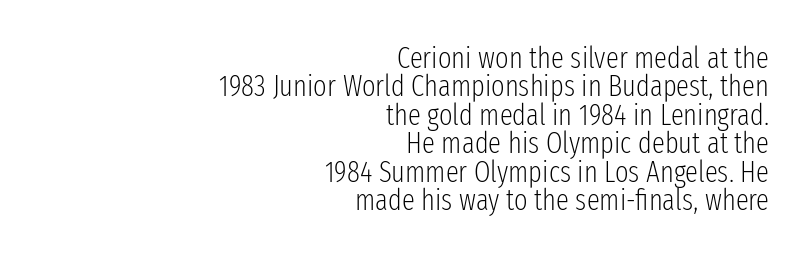
{"serif": "no", "italic": "no", "bold": "no", "weight": "light", "width": "condensed", "stroke_contrast": "low", "x_height": "medium", "monospaced": "no", "underline": "no", "align": "right", "line_spacing": "tight", "line_spacing_ratio": 0.98, "letter_spacing": "normal", "letter_spacing_em": 0.0, "glyph_px": 29}
